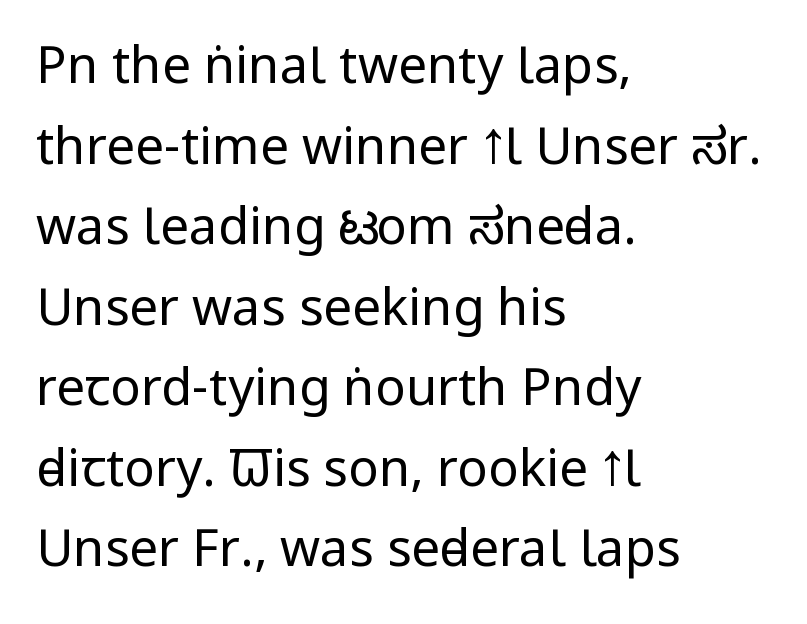
{"serif": "no", "italic": "no", "bold": "no", "weight": "regular", "width": "condensed", "stroke_contrast": "low", "x_height": "large", "monospaced": "no", "underline": "no", "align": "left", "line_spacing": "normal", "line_spacing_ratio": 1.58, "letter_spacing": "normal", "letter_spacing_em": 0.0, "glyph_px": 51}
